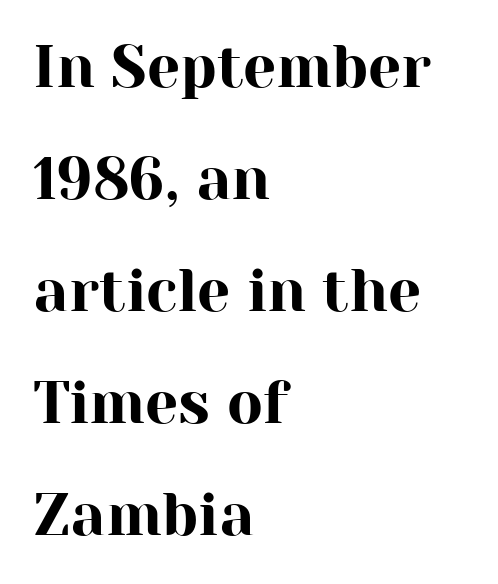
{"serif": "yes", "italic": "no", "width": "normal", "stroke_contrast": "high", "x_height": "medium", "monospaced": "no", "underline": "no", "align": "left", "line_spacing": "loose", "line_spacing_ratio": 1.9, "letter_spacing": "normal", "letter_spacing_em": 0.0, "glyph_px": 59}
